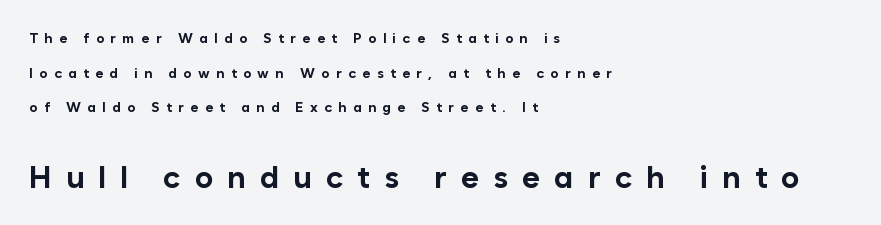
The typesetter chose a ragged-right arrangement here. The line texture is sparse and dotted thanks to wide tracking. The block of text is sparse from top to bottom, with ample space between rows. Strokes here are thick enough to call this a true bold. These lines are composed in type without serifs. No word sits above an underline.
